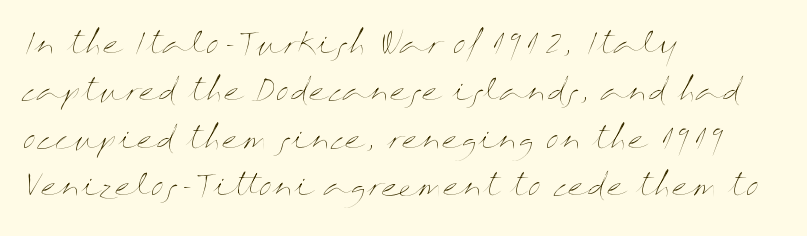
Q: Is the text bold? A: No.
Q: Is the text italic (slanted)? A: Yes.
Q: Is the text underlined? A: No.
Q: How is the paragraph aligned? A: Left-aligned.
Q: Is the spacing between letters normal or unusually wide? A: Normal.
Q: Is the spacing between lines tight, normal or loose? A: Normal.
Q: Width (condensed, normal, or wide)? A: Wide.
Q: Stroke contrast? A: Medium.
Q: x-height? A: Medium.
Q: Monospaced? A: No.
